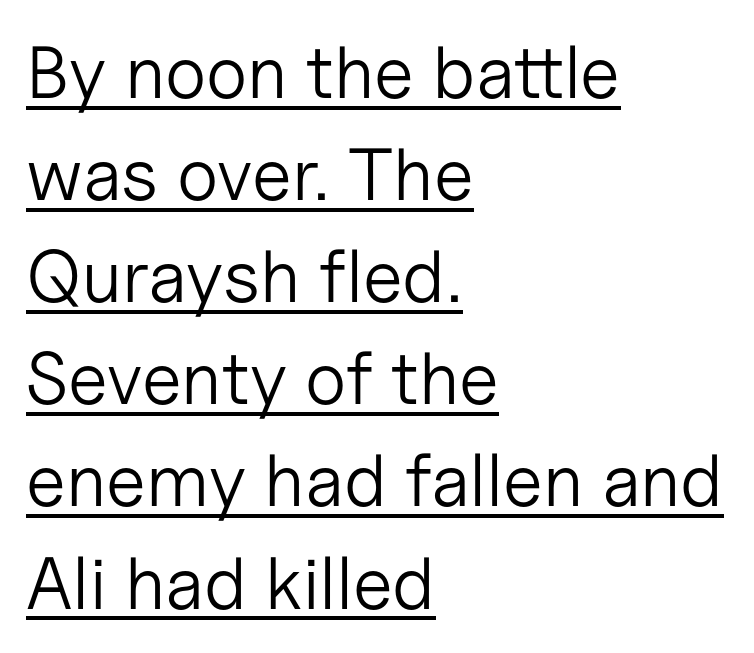
The image shows 74 px light sans-serif type, upright; set left-aligned, normal line spacing (1.38x), normal letter spacing, underlined; low stroke contrast and a medium x-height.
